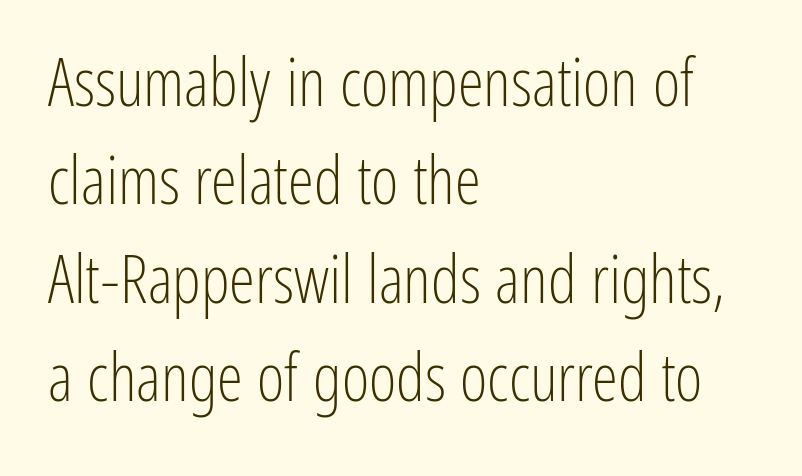
Q: Is the text bold? A: No.
Q: Is the text italic (slanted)? A: No, it is upright.
Q: Is the typeface a serif or a sans-serif typeface? A: Sans-serif.
Q: Is the text underlined? A: No.
Q: How is the paragraph aligned? A: Left-aligned.
Q: Is the spacing between letters normal or unusually wide? A: Normal.
Q: Is the spacing between lines tight, normal or loose? A: Normal.
Q: Width (condensed, normal, or wide)? A: Condensed.
Q: Stroke contrast? A: Low.
Q: x-height? A: Medium.
Q: Monospaced? A: No.
